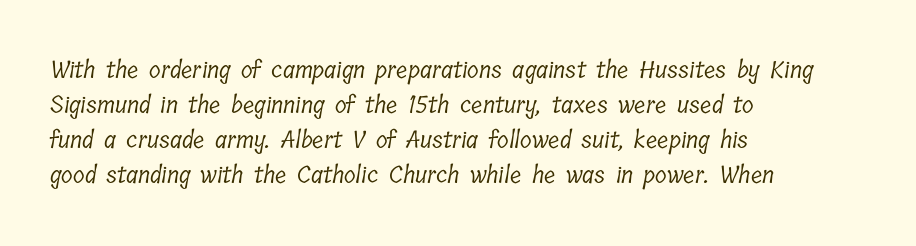
Underline: absent. The font sits on the lighter half of the weight spectrum, regular included. Regarding leading, the lines here are spaced in the standard way. Standard letterfit; no display-style spreading of the glyphs. Teacher's note: observe the even left margin — that is flush-left alignment.
